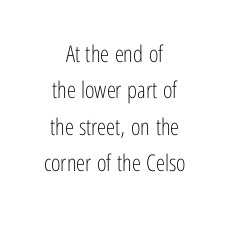
Q: Is the text bold? A: No.
Q: Is the text italic (slanted)? A: No, it is upright.
Q: Is the text underlined? A: No.
Q: How is the paragraph aligned? A: Centered.
Q: Is the spacing between letters normal or unusually wide? A: Normal.
Q: Is the spacing between lines tight, normal or loose? A: Normal.
